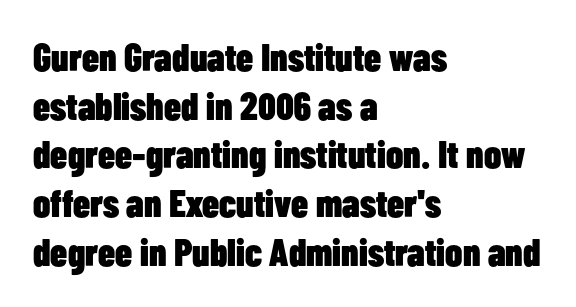
{"serif": "no", "italic": "no", "bold": "yes", "weight": "heavy", "width": "condensed", "stroke_contrast": "low", "x_height": "medium", "monospaced": "no", "underline": "no", "align": "left", "line_spacing": "normal", "line_spacing_ratio": 1.28, "letter_spacing": "normal", "letter_spacing_em": 0.0, "glyph_px": 38}
